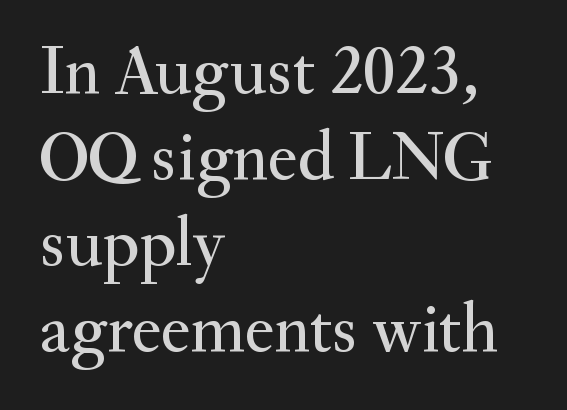
Q: Is the text italic (slanted)? A: No, it is upright.
Q: Is the typeface a serif or a sans-serif typeface? A: Serif.
Q: Is the text underlined? A: No.
Q: How is the paragraph aligned? A: Left-aligned.
Q: Is the spacing between letters normal or unusually wide? A: Normal.
Q: Width (condensed, normal, or wide)? A: Normal.
Q: Stroke contrast? A: Medium.
Q: x-height? A: Small.
Q: Monospaced? A: No.
